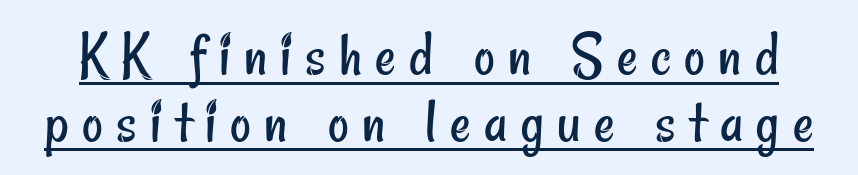
Q: Is the text bold? A: No.
Q: Is the typeface a serif or a sans-serif typeface? A: Sans-serif.
Q: Is the text underlined? A: Yes.
Q: Is the spacing between letters normal or unusually wide? A: Unusually wide.
Q: Is the spacing between lines tight, normal or loose? A: Tight.
Q: Width (condensed, normal, or wide)? A: Condensed.
Q: Stroke contrast? A: Low.
Q: x-height? A: Small.
Q: Monospaced? A: No.
